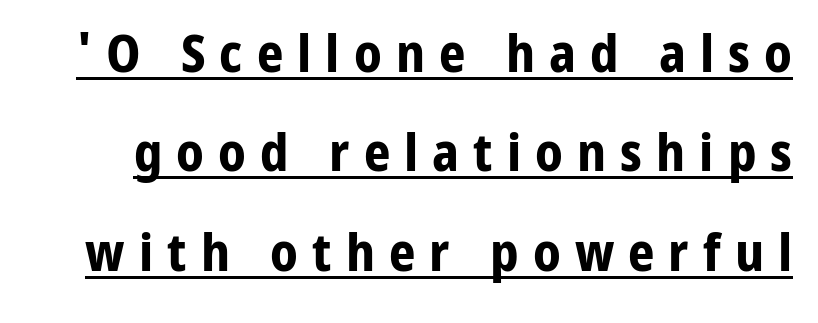
Q: Is the text bold? A: Yes.
Q: Is the text italic (slanted)? A: No, it is upright.
Q: Is the typeface a serif or a sans-serif typeface? A: Sans-serif.
Q: Is the text underlined? A: Yes.
Q: Is the spacing between letters normal or unusually wide? A: Unusually wide.
Q: Is the spacing between lines tight, normal or loose? A: Loose.
Q: Width (condensed, normal, or wide)? A: Normal.
Q: Stroke contrast? A: Low.
Q: x-height? A: Medium.
Q: Monospaced? A: No.
